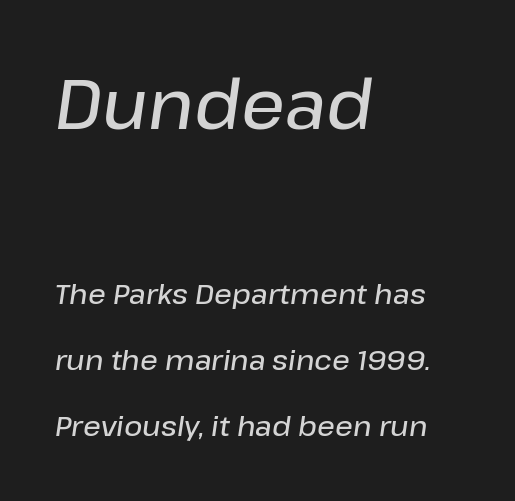
The image shows 69 px semibold type, italic (leaning right); set left-aligned, loose line spacing (2.37x), normal letter spacing, not underlined; the first (top) block is 2.46x larger; low stroke contrast and a medium x-height.
